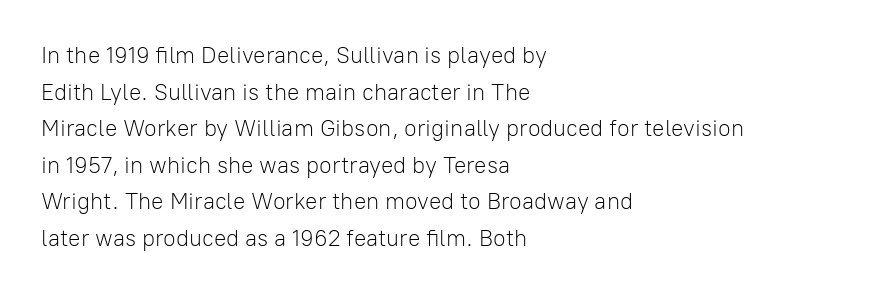
{"italic": "no", "bold": "no", "underline": "no", "align": "left", "line_spacing": "normal", "line_spacing_ratio": 1.59, "letter_spacing": "normal", "letter_spacing_em": 0.0, "glyph_px": 23}
